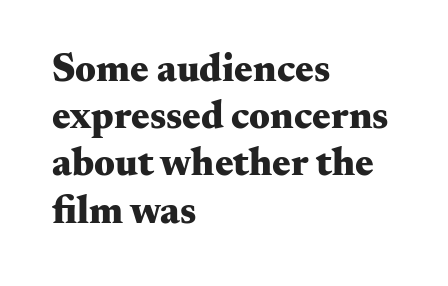
Q: Is the text bold? A: Yes.
Q: Is the text italic (slanted)? A: No, it is upright.
Q: Is the typeface a serif or a sans-serif typeface? A: Serif.
Q: Is the text underlined? A: No.
Q: How is the paragraph aligned? A: Left-aligned.
Q: Is the spacing between letters normal or unusually wide? A: Normal.
Q: Width (condensed, normal, or wide)? A: Wide.
Q: Stroke contrast? A: Medium.
Q: x-height? A: Small.
Q: Monospaced? A: No.
